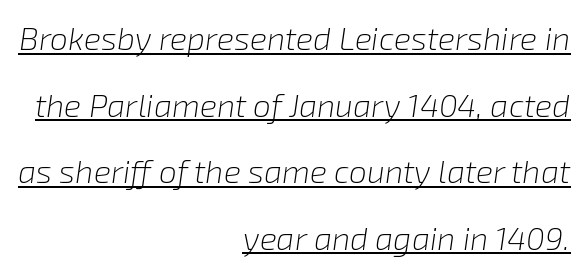
Proportional: the letters do not fall into vertical columns. Vertically, the passage feels expansive, rows floating well apart. The letterforms sit shoulder to shoulder at normal distance. Stem width sits at or under what a default text font uses. The ragged edge is on the left, which tells us the setting is flush right. Yep, that's italic — everything's leaning.
